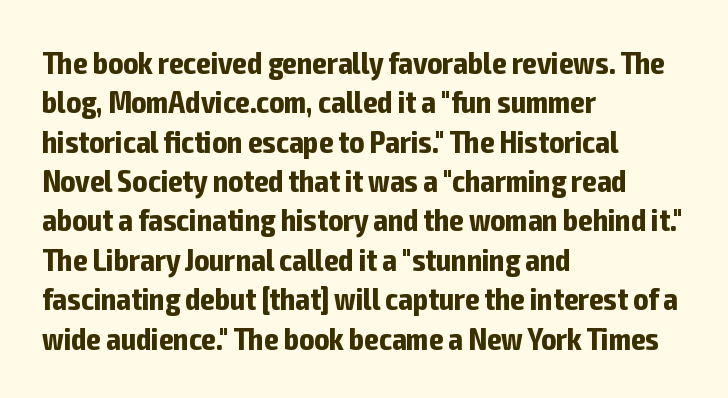
Q: Is the text bold? A: Yes.
Q: Is the text italic (slanted)? A: No, it is upright.
Q: Is the typeface a serif or a sans-serif typeface? A: Sans-serif.
Q: Is the text underlined? A: No.
Q: How is the paragraph aligned? A: Left-aligned.
Q: Is the spacing between letters normal or unusually wide? A: Normal.
Q: Is the spacing between lines tight, normal or loose? A: Normal.
Q: Width (condensed, normal, or wide)? A: Condensed.
Q: Stroke contrast? A: Low.
Q: x-height? A: Medium.
Q: Monospaced? A: No.
